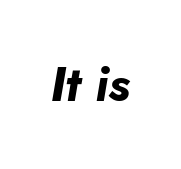
Heavy-handed strokes throughout: this text is bold. Is the letter spacing exaggerated? No — it looks like the ordinary default. Only glyphs here, with clear space below each row. Compared with ordinary roman type, these characters are visibly tilted. These lines are rendered in a variable-pitch font.
